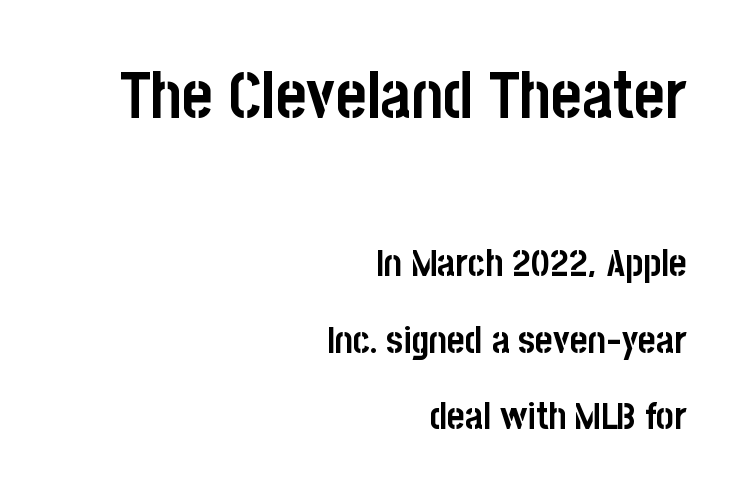
Q: Is the text bold? A: Yes.
Q: Is the text italic (slanted)? A: No, it is upright.
Q: Is the typeface a serif or a sans-serif typeface? A: Sans-serif.
Q: Is the text underlined? A: No.
Q: How is the paragraph aligned? A: Right-aligned.
Q: Is the spacing between letters normal or unusually wide? A: Normal.
Q: Is the spacing between lines tight, normal or loose? A: Loose.
Q: Which block of text is set in a larger size, the first (top) or the second (bottom)? A: The first (top) one.
Q: Width (condensed, normal, or wide)? A: Condensed.
Q: Stroke contrast? A: Low.
Q: x-height? A: Large.
Q: Monospaced? A: No.
